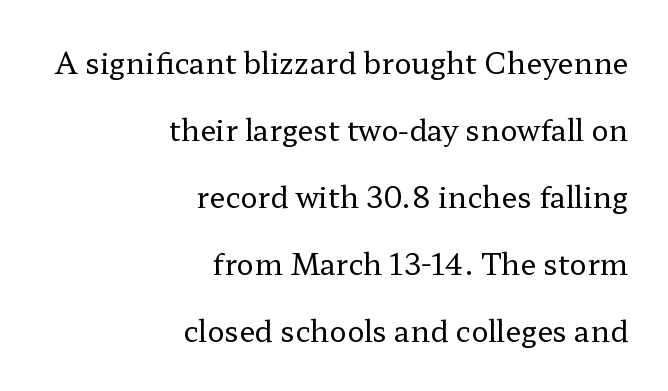
The image shows 29 px regular-weight, wide serif type, upright; set right-aligned, loose line spacing (2.31x), normal letter spacing, not underlined; low stroke contrast and a medium x-height.
